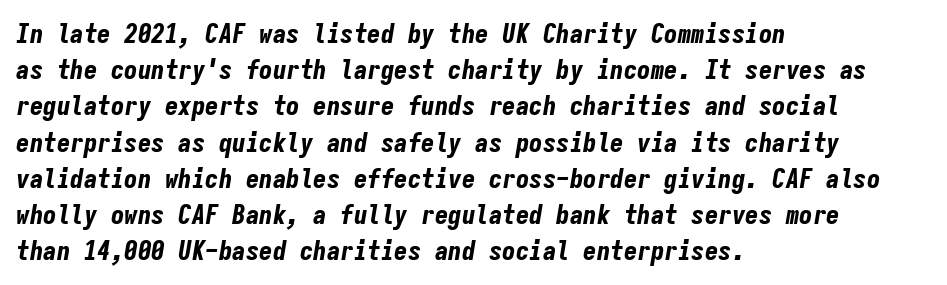
The setting favours the left margin, as ordinary paragraphs usually do. How are the letters spaced? Ordinarily, with no added tracking. Unmarked baselines from the first word to the last. Line spacing here is normal. It's the slanting kind of type.
